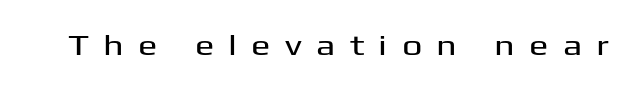
{"serif": "no", "italic": "no", "width": "wide", "stroke_contrast": "medium", "x_height": "medium", "monospaced": "no", "underline": "no", "letter_spacing": "wide", "letter_spacing_em": 0.49, "glyph_px": 29}
